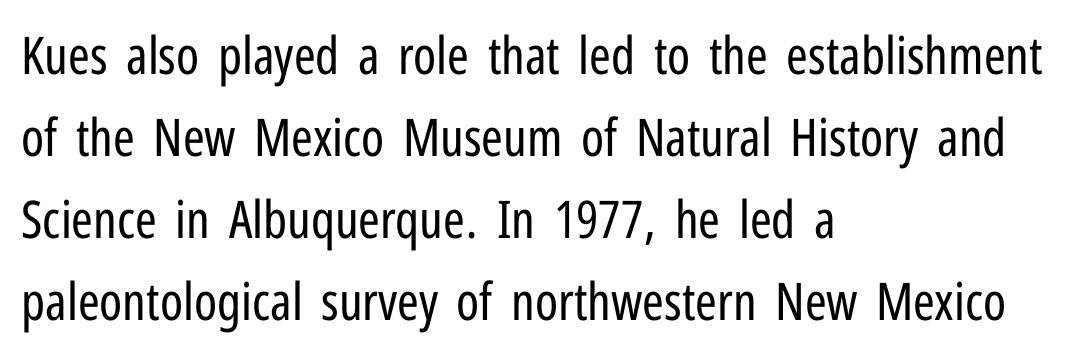
Q: Is the text bold? A: No.
Q: Is the text italic (slanted)? A: No, it is upright.
Q: Is the typeface a serif or a sans-serif typeface? A: Sans-serif.
Q: Is the text underlined? A: No.
Q: How is the paragraph aligned? A: Left-aligned.
Q: Is the spacing between letters normal or unusually wide? A: Normal.
Q: Is the spacing between lines tight, normal or loose? A: Normal.
Q: Width (condensed, normal, or wide)? A: Condensed.
Q: Stroke contrast? A: Low.
Q: x-height? A: Medium.
Q: Monospaced? A: No.
